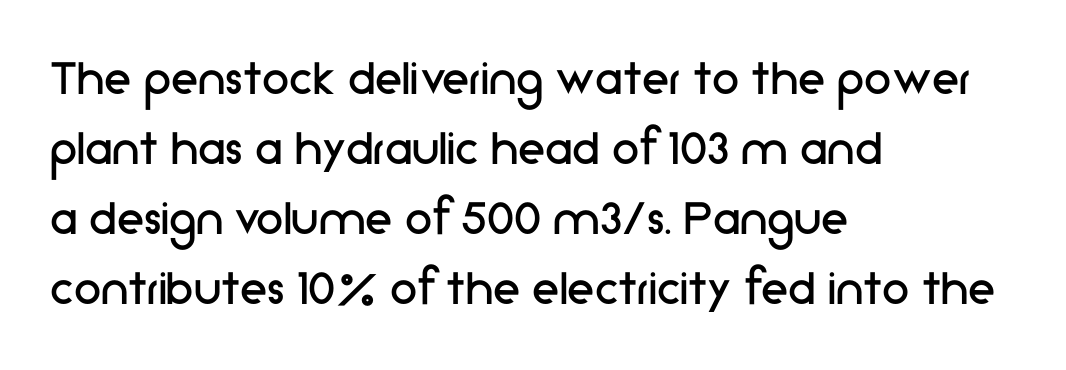
{"serif": "no", "italic": "no", "bold": "no", "weight": "regular", "width": "normal", "stroke_contrast": "low", "x_height": "medium", "monospaced": "no", "underline": "no", "align": "left", "line_spacing": "normal", "line_spacing_ratio": 1.27, "letter_spacing": "normal", "letter_spacing_em": 0.0, "glyph_px": 55}
